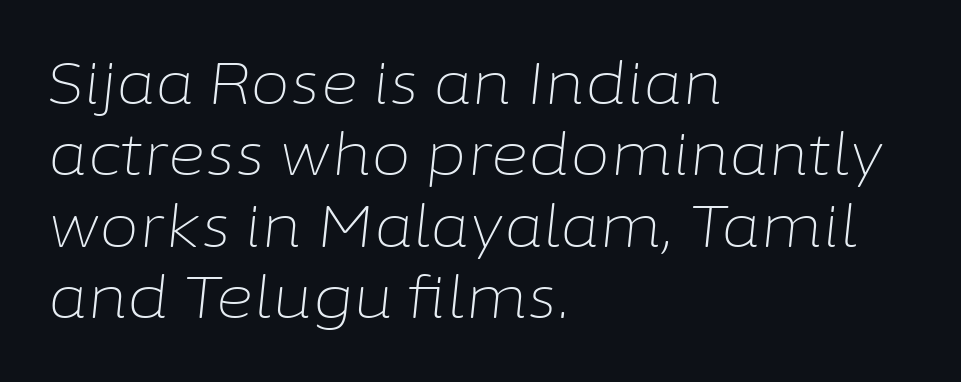
{"italic": "yes", "lean": "right", "slant_degrees": 6, "bold": "no", "weight": "light", "width": "normal", "stroke_contrast": "low", "x_height": "medium", "monospaced": "no", "underline": "no", "align": "left", "line_spacing_ratio": 1.23, "letter_spacing": "normal", "letter_spacing_em": 0.0, "glyph_px": 58}
